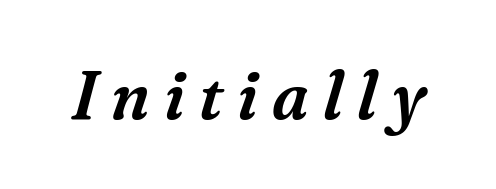
The font's italic variant was chosen for this text. How are the letters spaced? Widely, with obvious added tracking. The rendering uses natural spacing where letterforms have individual widths. Has an underline been added? It has not. A typesetter would label this face a serif.
